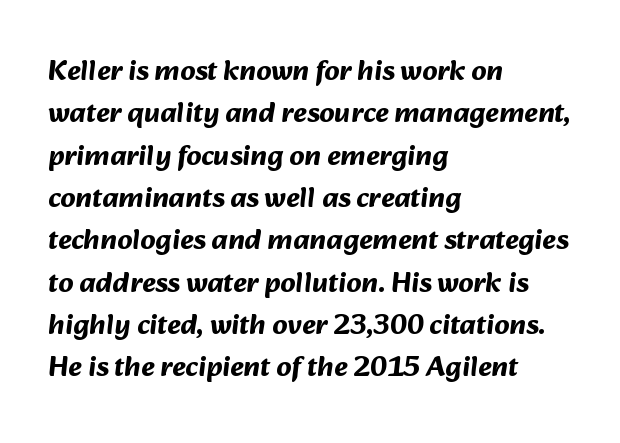
The image shows 29 px bold sans-serif type; set left-aligned, normal line spacing (1.46x), normal letter spacing, not underlined; medium stroke contrast and a medium x-height.
